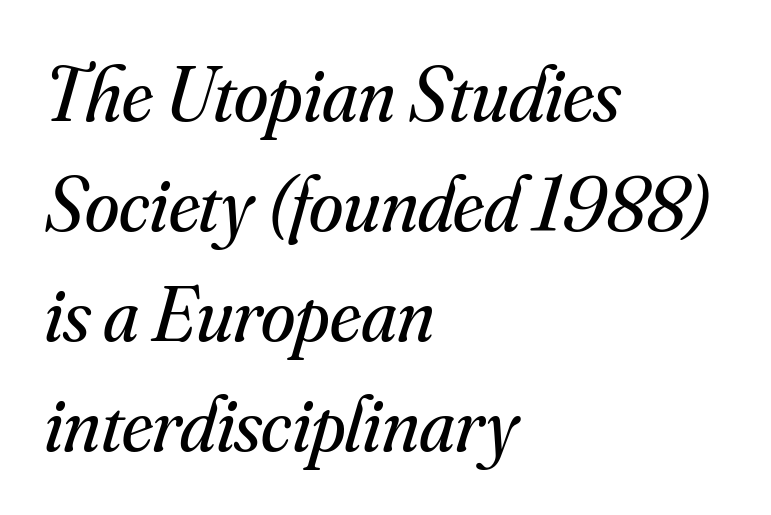
The image shows 78 px regular-weight serif type, italic (leaning right); set left-aligned, normal line spacing (1.41x), normal letter spacing, not underlined; medium stroke contrast and a small x-height.
